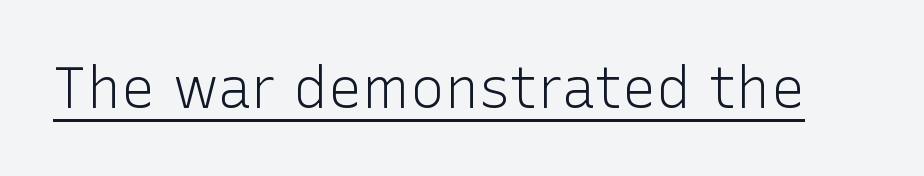
{"serif": "no", "italic": "no", "bold": "no", "weight": "light", "width": "normal", "stroke_contrast": "low", "x_height": "medium", "monospaced": "no", "underline": "yes", "letter_spacing": "normal", "letter_spacing_em": 0.0, "glyph_px": 57}
